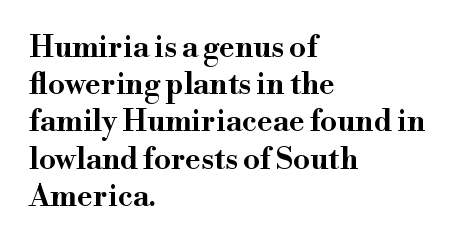
{"serif": "yes", "italic": "no", "width": "wide", "stroke_contrast": "high", "x_height": "small", "monospaced": "no", "underline": "no", "align": "left", "line_spacing_ratio": 1.24, "letter_spacing": "normal", "letter_spacing_em": 0.0, "glyph_px": 30}
